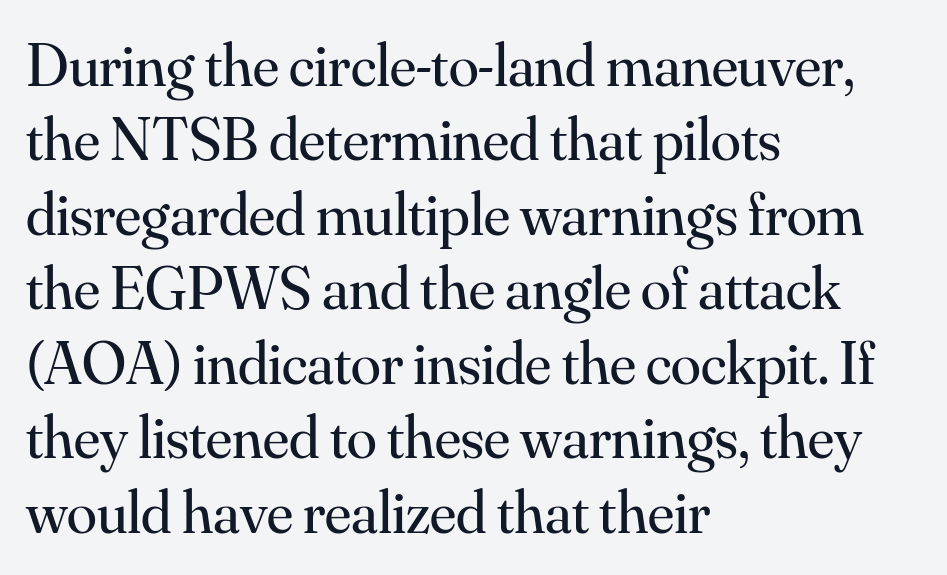
The image shows 61 px regular-weight serif type, upright; set left-aligned, line spacing 1.22x, normal letter spacing, not underlined; medium stroke contrast and a small x-height.
